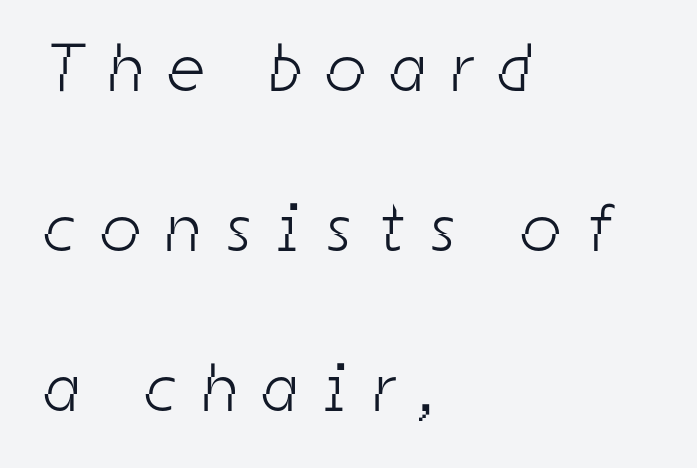
Q: Is the text bold? A: No.
Q: Is the typeface a serif or a sans-serif typeface? A: Sans-serif.
Q: Is the text underlined? A: No.
Q: How is the paragraph aligned? A: Left-aligned.
Q: Is the spacing between letters normal or unusually wide? A: Unusually wide.
Q: Is the spacing between lines tight, normal or loose? A: Loose.
Q: Width (condensed, normal, or wide)? A: Condensed.
Q: Stroke contrast? A: Low.
Q: x-height? A: Medium.
Q: Monospaced? A: No.
